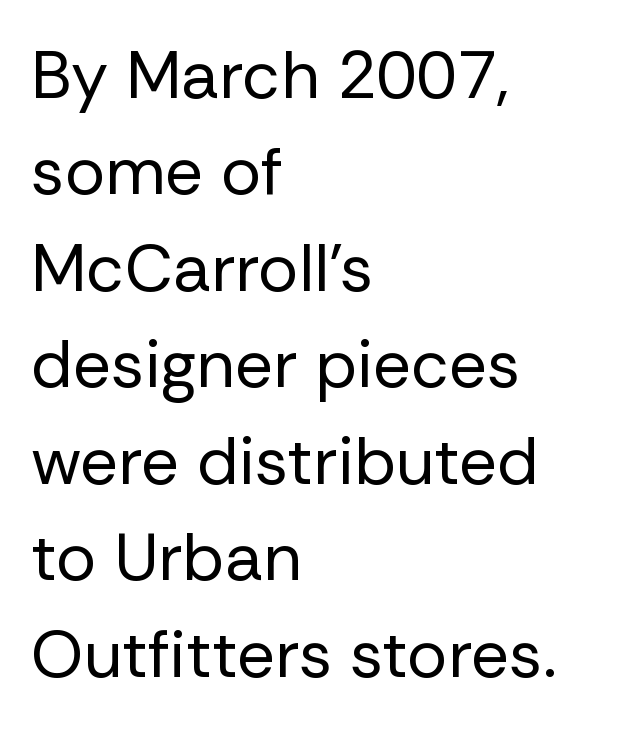
Q: Is the text bold? A: No.
Q: Is the text italic (slanted)? A: No, it is upright.
Q: Is the typeface a serif or a sans-serif typeface? A: Sans-serif.
Q: Is the text underlined? A: No.
Q: How is the paragraph aligned? A: Left-aligned.
Q: Is the spacing between letters normal or unusually wide? A: Normal.
Q: Is the spacing between lines tight, normal or loose? A: Normal.
Q: Width (condensed, normal, or wide)? A: Normal.
Q: Stroke contrast? A: Low.
Q: x-height? A: Medium.
Q: Monospaced? A: No.
